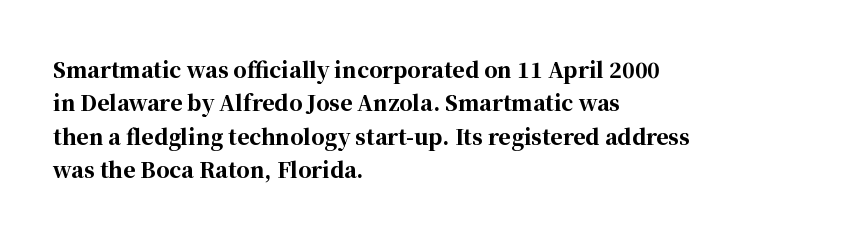
The lines sit at an ordinary, default distance from one another. Bare-footed words on every line. The rendering uses a bold face; every stroke is thick and dark. Posture: upright roman.
